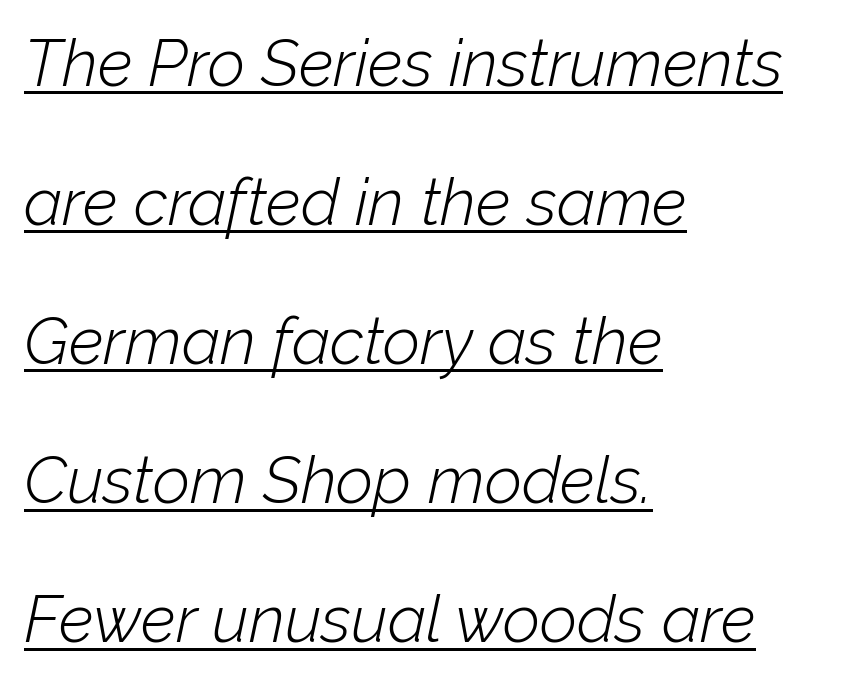
{"italic": "yes", "lean": "right", "slant_degrees": 12, "bold": "no", "weight": "light", "width": "normal", "stroke_contrast": "low", "x_height": "medium", "monospaced": "no", "underline": "yes", "align": "left", "line_spacing": "loose", "line_spacing_ratio": 2.14, "letter_spacing": "normal", "letter_spacing_em": 0.0, "glyph_px": 65}
